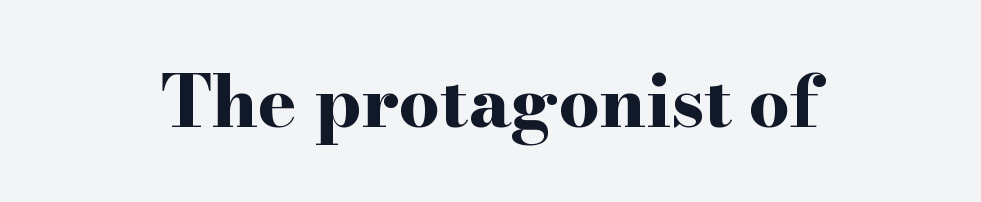
The face used here is seriffed, in the tradition of book romans. Compared with typical body copy, the letter spacing here is the same. Visually the block forms a symmetrical silhouette, jagged on both flanks. Unmarked baselines from the first word to the last.
